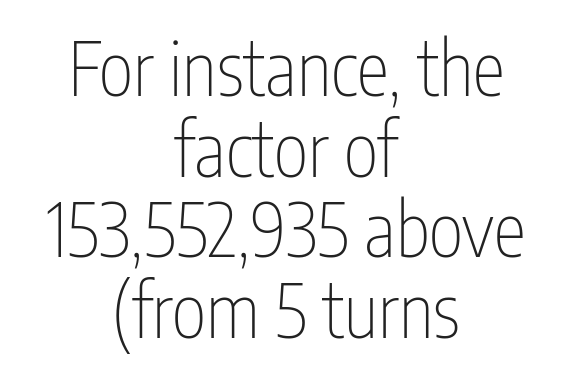
{"serif": "no", "italic": "no", "bold": "no", "weight": "thin", "width": "condensed", "stroke_contrast": "low", "x_height": "medium", "monospaced": "no", "underline": "no", "align": "center", "line_spacing": "tight", "line_spacing_ratio": 1.09, "letter_spacing": "normal", "letter_spacing_em": 0.0, "glyph_px": 74}
